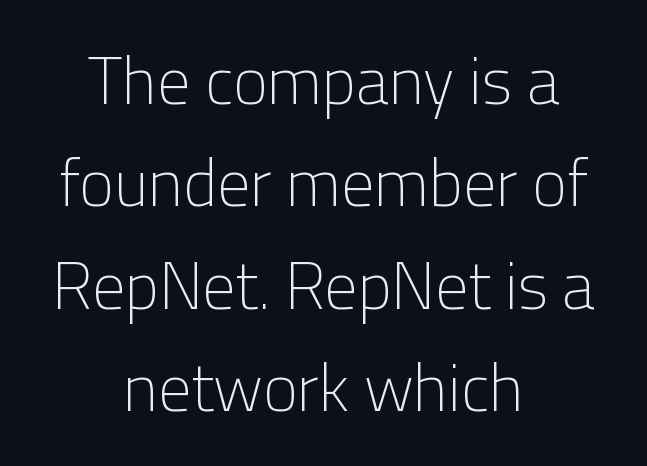
Q: Is the text bold? A: No.
Q: Is the text italic (slanted)? A: No, it is upright.
Q: Is the typeface a serif or a sans-serif typeface? A: Sans-serif.
Q: Is the text underlined? A: No.
Q: How is the paragraph aligned? A: Centered.
Q: Is the spacing between letters normal or unusually wide? A: Normal.
Q: Is the spacing between lines tight, normal or loose? A: Normal.
Q: Width (condensed, normal, or wide)? A: Normal.
Q: Stroke contrast? A: Low.
Q: x-height? A: Medium.
Q: Monospaced? A: No.
